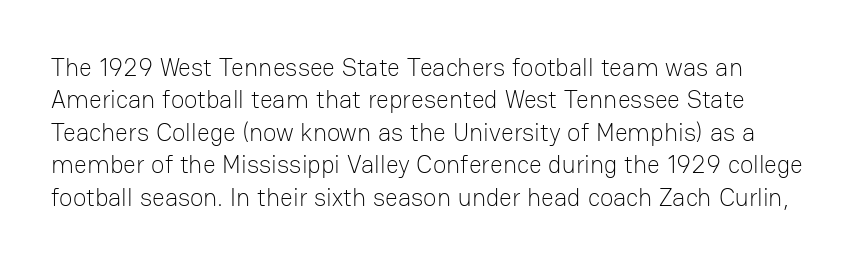
{"italic": "no", "bold": "no", "underline": "no", "line_spacing": "normal", "line_spacing_ratio": 1.3, "letter_spacing": "normal", "letter_spacing_em": 0.0, "glyph_px": 25}
